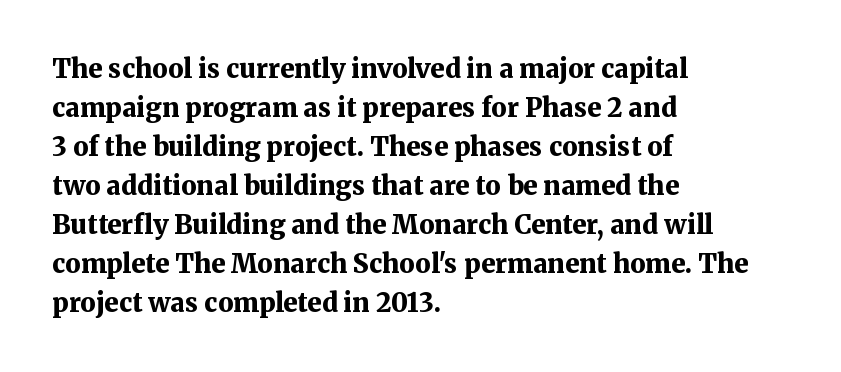
Q: Is the text bold? A: Yes.
Q: Is the text italic (slanted)? A: No, it is upright.
Q: Is the text underlined? A: No.
Q: How is the paragraph aligned? A: Left-aligned.
Q: Is the spacing between letters normal or unusually wide? A: Normal.
Q: Is the spacing between lines tight, normal or loose? A: Normal.
